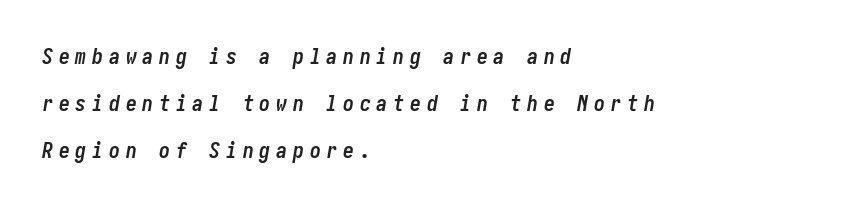
Q: Is the text bold? A: Yes.
Q: Is the text italic (slanted)? A: Yes, it leans right by about 10 degrees.
Q: Is the text underlined? A: No.
Q: How is the paragraph aligned? A: Left-aligned.
Q: Is the spacing between letters normal or unusually wide? A: Unusually wide.
Q: Is the spacing between lines tight, normal or loose? A: Loose.
